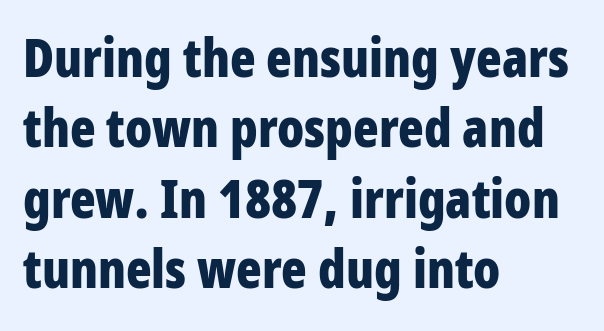
{"serif": "no", "italic": "no", "bold": "yes", "weight": "bold", "width": "condensed", "stroke_contrast": "low", "x_height": "large", "monospaced": "no", "underline": "no", "align": "left", "line_spacing": "normal", "line_spacing_ratio": 1.33, "letter_spacing": "normal", "letter_spacing_em": 0.0, "glyph_px": 53}
